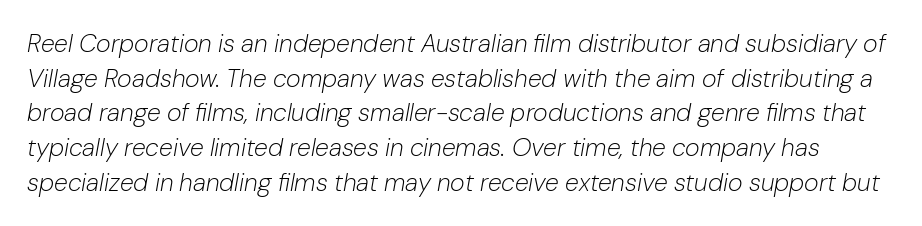
The image shows 25 px text type, italic (leaning right); set normal line spacing (1.39x), normal letter spacing, not underlined.
